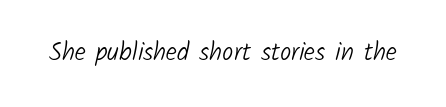
Q: Is the text bold? A: No.
Q: Is the text underlined? A: No.
Q: Is the spacing between letters normal or unusually wide? A: Normal.
